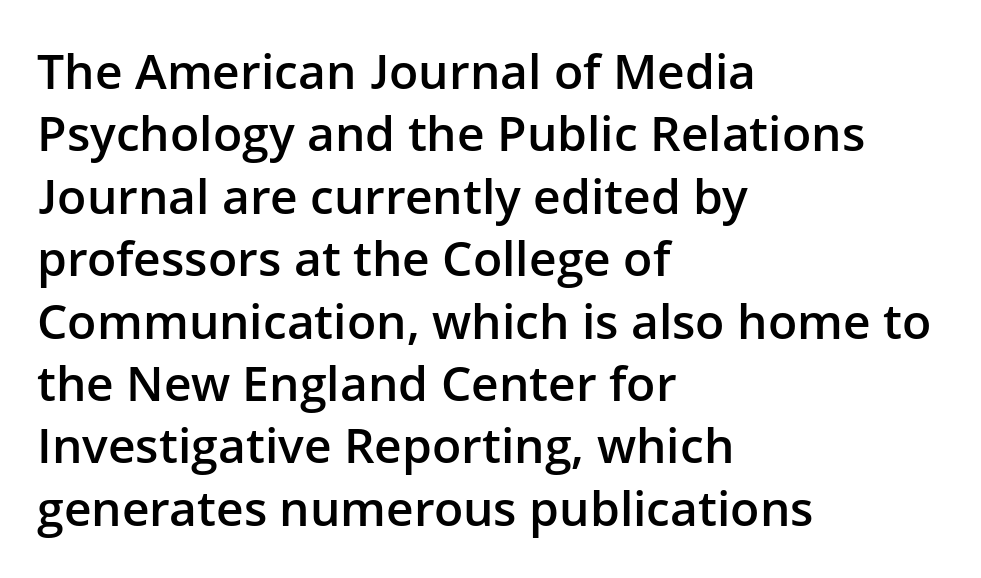
Is the letter spacing exaggerated? No — it looks like the ordinary default. Underlining? Definitely not there. Line starts are locked; line ends wander. Moderately thickened strokes mark this as semibold type.
